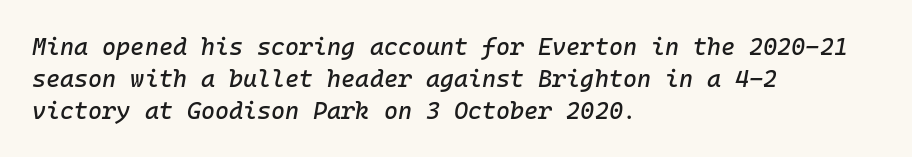
{"italic": "yes", "lean": "right", "slant_degrees": 10, "underline": "no", "align": "left", "line_spacing": "normal", "line_spacing_ratio": 1.33, "letter_spacing": "normal", "letter_spacing_em": 0.0, "glyph_px": 24}
